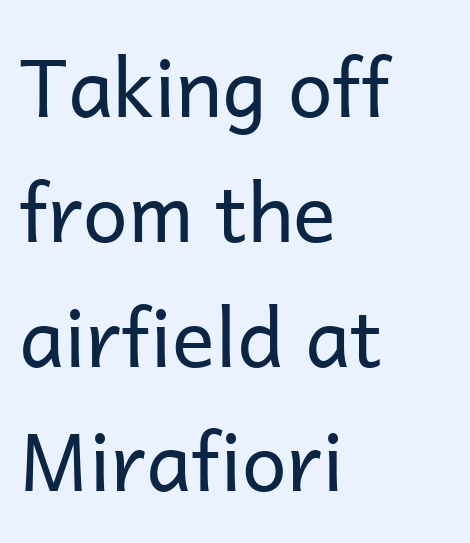
Italic? Not at all — the glyphs are vertical. Words appear dense and cohesive because spacing is normal. Varying glyph widths throughout — classic text-font behaviour. These lines are set flush left with a ragged right edge.
